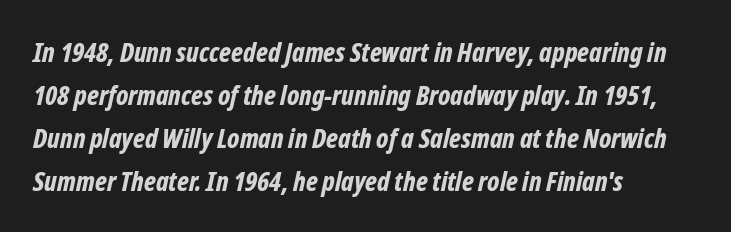
The lettering tilts uniformly, giving the passage an italic look. Students, note that the glyphs here touch the page at normal intervals. The line-height multiplier appears to be the usual default. The paragraph shown leans on its left margin. Thick stems and heavy bowls — unmistakably bold.
